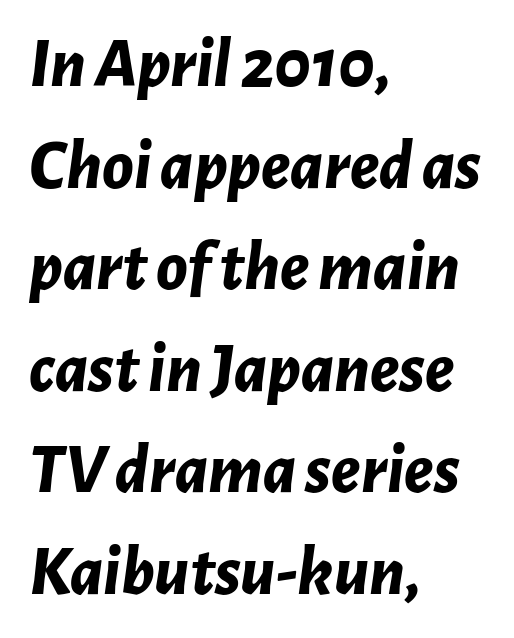
The glyphs have the mass of a bold cut. Varying glyph widths throughout — classic text-font behaviour. Whoever set this chose a conventional vertical rhythm. The horizontal fit of the characters is conventional and even.
